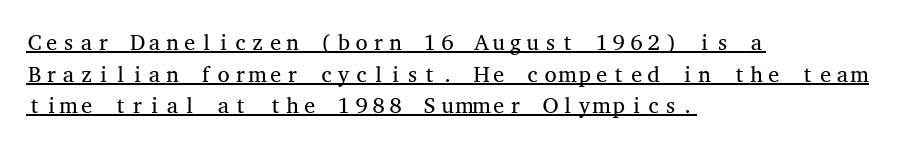
All the whitespace from short lines collects on the right. The font's upright variant was chosen for this text. Observe the ordinary spacing: letters are neighbours, not strangers. This reads as an unemphasized weight, regular at the heaviest.
